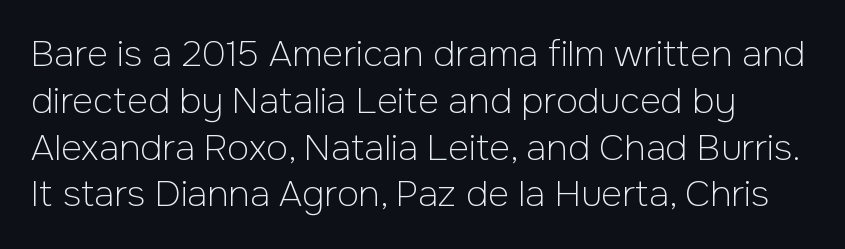
The line-height multiplier appears to be the usual default. The axis of the letterforms is exactly vertical. Honestly, there is no underline to notice here at all. The face used here is rendered with its standard letterfit.
